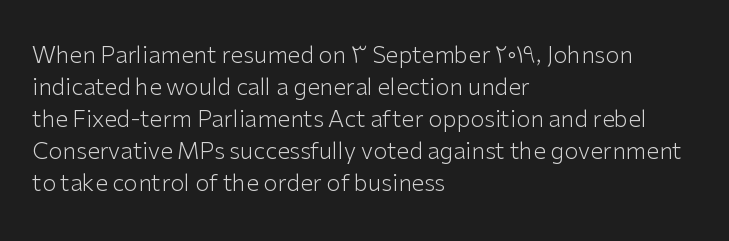
The image shows 23 px text type, upright; set left-aligned, normal line spacing (1.39x), normal letter spacing, not underlined.
